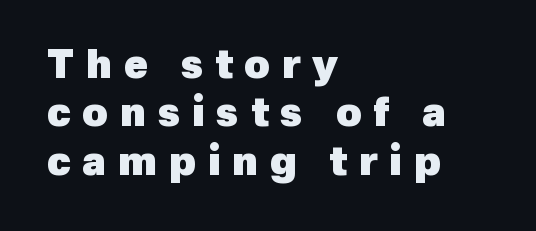
The image shows 39 px heavy sans-serif type; set left-aligned, line spacing 1.24x, unusually wide letter spacing (+0.3 em), not underlined; a medium x-height.
